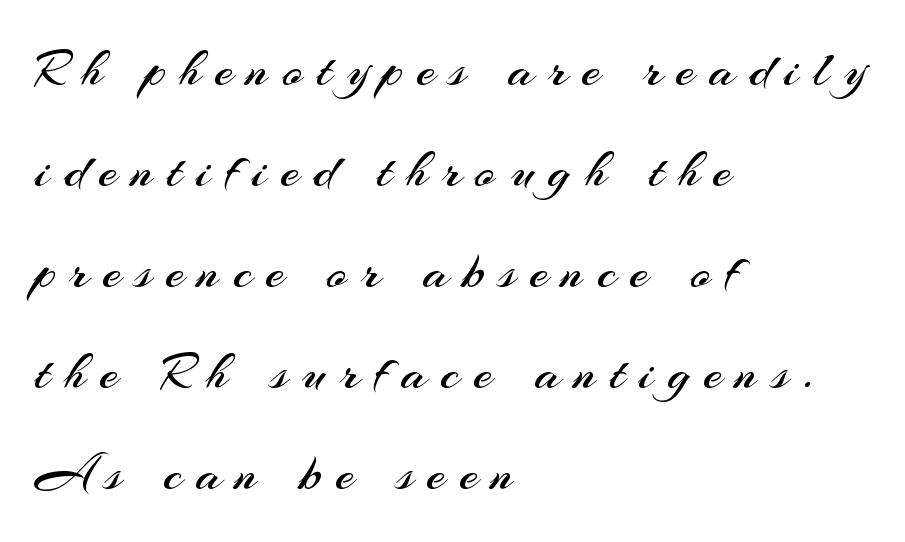
The image shows 54 px regular-weight sans-serif type; set left-aligned, line spacing 1.87x, unusually wide letter spacing (+0.26 em), not underlined; medium stroke contrast and a small x-height.
